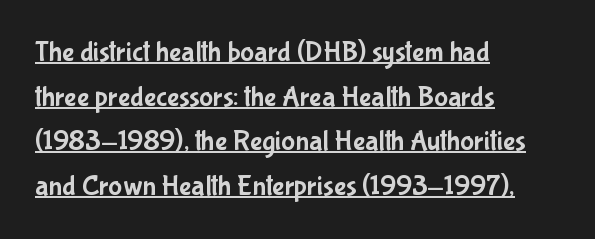
{"serif": "no", "italic": "no", "width": "condensed", "stroke_contrast": "low", "x_height": "medium", "monospaced": "no", "underline": "yes", "align": "left", "line_spacing": "normal", "line_spacing_ratio": 1.54, "letter_spacing": "normal", "letter_spacing_em": 0.0, "glyph_px": 29}
